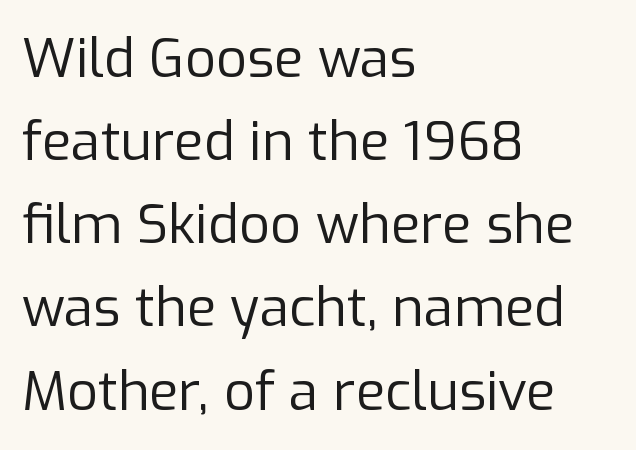
The image shows 54 px regular-weight sans-serif type, upright; set left-aligned, normal line spacing (1.54x), normal letter spacing, not underlined; low stroke contrast and a medium x-height.
